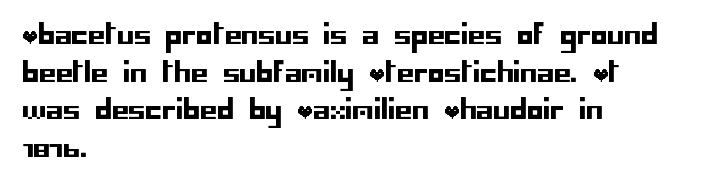
Q: Is the text italic (slanted)? A: No, it is upright.
Q: Is the text underlined? A: No.
Q: How is the paragraph aligned? A: Left-aligned.
Q: Is the spacing between letters normal or unusually wide? A: Normal.
Q: Is the spacing between lines tight, normal or loose? A: Normal.
